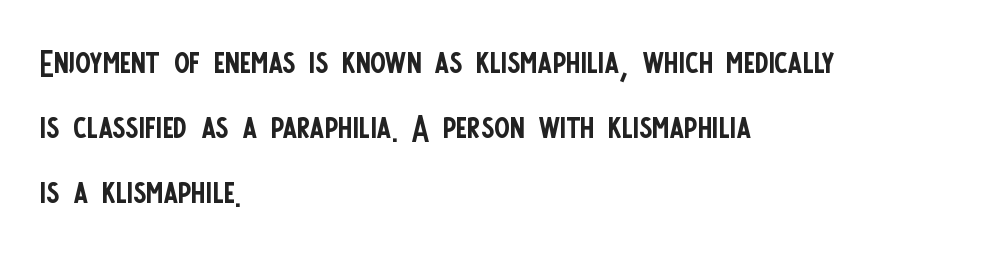
{"serif": "no", "italic": "no", "bold": "no", "weight": "regular", "width": "condensed", "stroke_contrast": "low", "x_height": "large", "monospaced": "no", "underline": "no", "align": "left", "line_spacing": "normal", "line_spacing_ratio": 1.41, "letter_spacing": "normal", "letter_spacing_em": 0.0, "glyph_px": 46}
